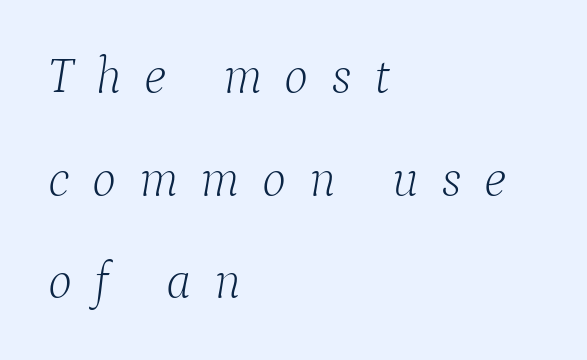
The image shows 51 px light serif type, italic (leaning right); set left-aligned, loose line spacing (2.01x), unusually wide letter spacing (+0.44 em), not underlined; low stroke contrast and a medium x-height.
